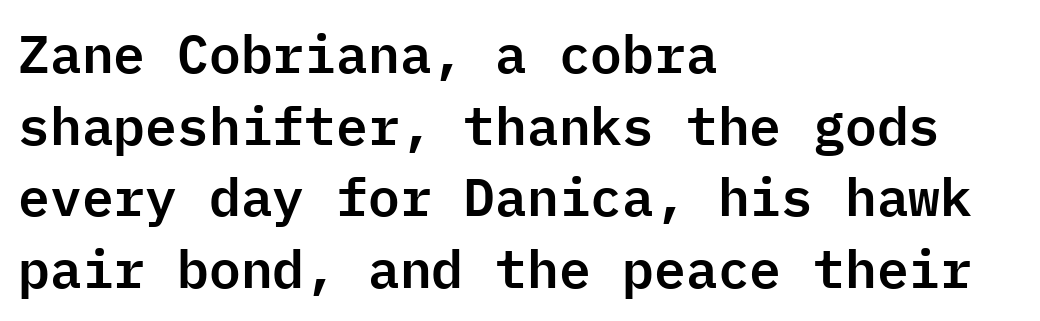
Q: Is the text italic (slanted)? A: No, it is upright.
Q: Is the typeface a serif or a sans-serif typeface? A: Sans-serif.
Q: Is the text underlined? A: No.
Q: How is the paragraph aligned? A: Left-aligned.
Q: Is the spacing between letters normal or unusually wide? A: Normal.
Q: Is the spacing between lines tight, normal or loose? A: Normal.
Q: Width (condensed, normal, or wide)? A: Normal.
Q: Stroke contrast? A: Low.
Q: x-height? A: Medium.
Q: Monospaced? A: Yes.
